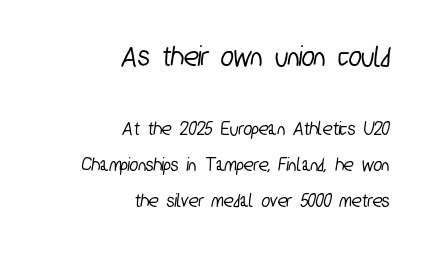
The image shows 30 px condensed sans-serif type; set right-aligned, line spacing 1.78x, normal letter spacing, not underlined; the first (top) block is 1.5x larger; low stroke contrast and a medium x-height.
